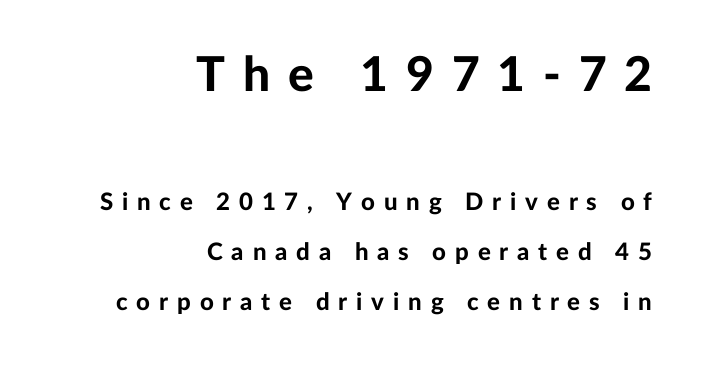
The image shows 48 px bold sans-serif type, upright; set right-aligned, loose line spacing (2.08x), unusually wide letter spacing (+0.37 em), not underlined; the first (top) block is 2.0x larger; low stroke contrast and a medium x-height.
